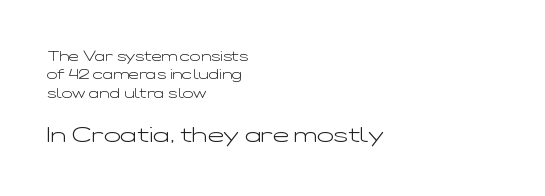
The image shows 22 px text type, upright; set left-aligned, normal line spacing (1.32x), normal letter spacing, not underlined; the second (bottom) block is 1.57x larger.
